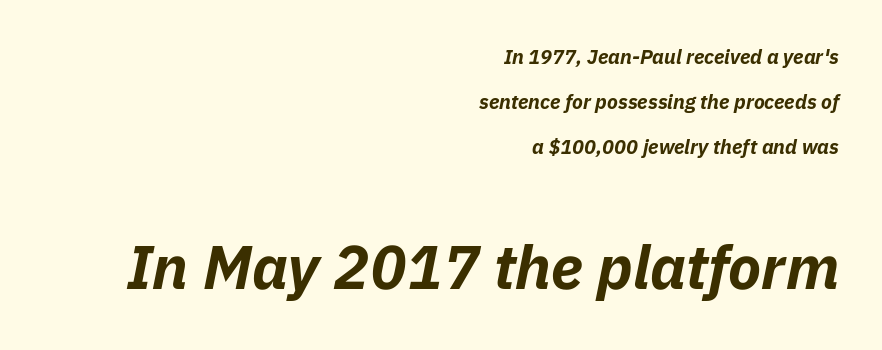
The image shows 61 px bold type, italic (leaning right); set right-aligned, loose line spacing (2.24x), normal letter spacing, not underlined; the second (bottom) block is 3.05x larger; low stroke contrast and a medium x-height.
